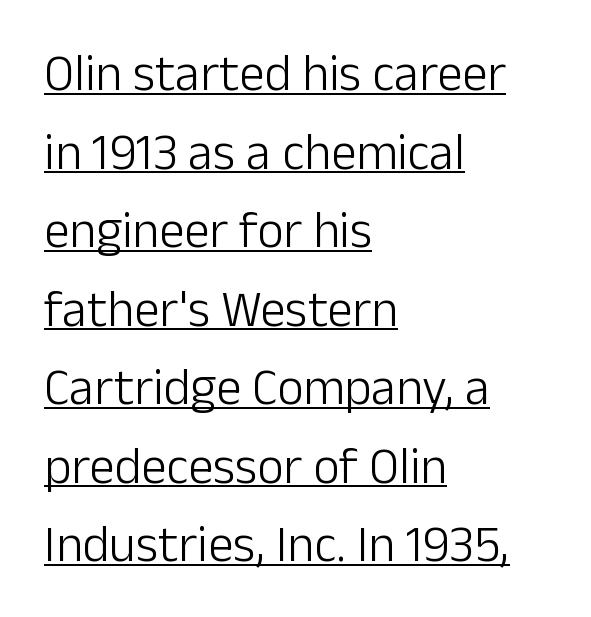
The image shows 51 px light sans-serif type, upright; set left-aligned, normal line spacing (1.54x), normal letter spacing, underlined; low stroke contrast and a medium x-height.
